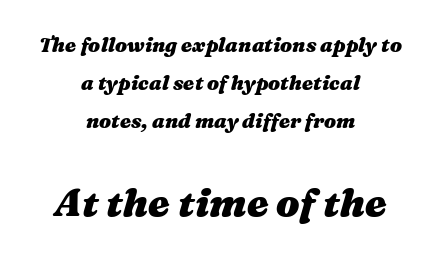
The image shows 39 px heavy, wide type, italic (leaning right); set centered, loose line spacing (1.9x), normal letter spacing, not underlined; the second (bottom) block is 1.95x larger; medium stroke contrast and a medium x-height.
